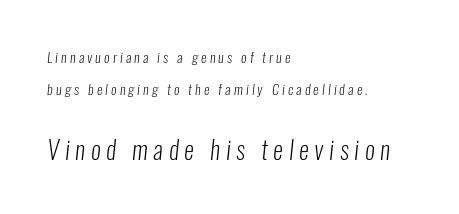
Q: Is the text bold? A: No.
Q: Is the text underlined? A: No.
Q: How is the paragraph aligned? A: Left-aligned.
Q: Is the spacing between letters normal or unusually wide? A: Unusually wide.
Q: Is the spacing between lines tight, normal or loose? A: Loose.
Q: Which block of text is set in a larger size, the first (top) or the second (bottom)? A: The second (bottom) one.
